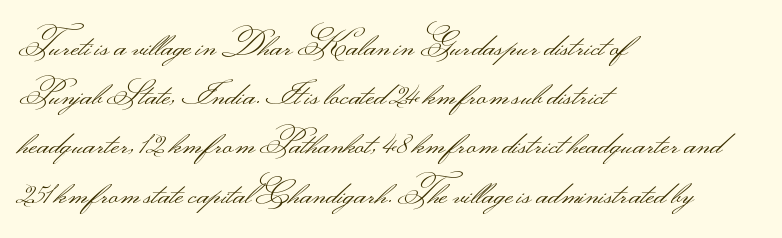
{"serif": "no", "bold": "no", "weight": "light", "width": "wide", "stroke_contrast": "medium", "monospaced": "no", "underline": "no", "align": "left", "line_spacing": "normal", "line_spacing_ratio": 1.49, "letter_spacing": "normal", "letter_spacing_em": 0.0, "glyph_px": 33}
